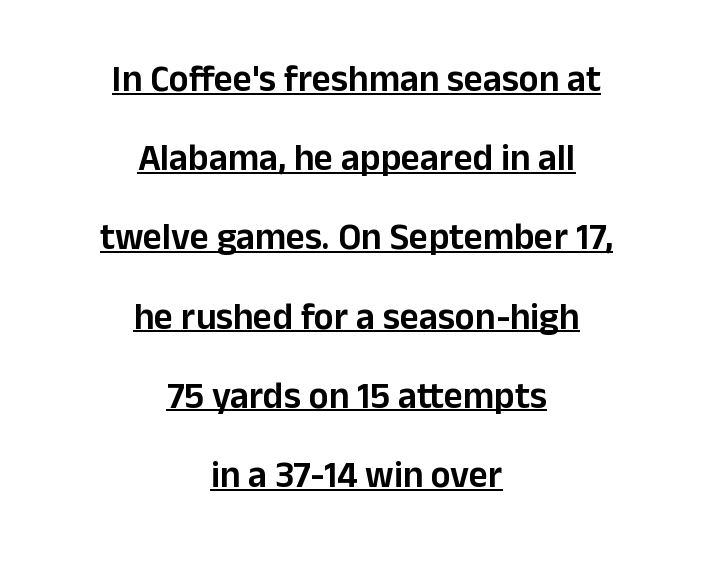
{"serif": "no", "italic": "no", "width": "normal", "stroke_contrast": "low", "x_height": "medium", "monospaced": "no", "underline": "yes", "align": "center", "line_spacing": "loose", "line_spacing_ratio": 2.14, "letter_spacing": "normal", "letter_spacing_em": 0.0, "glyph_px": 37}
